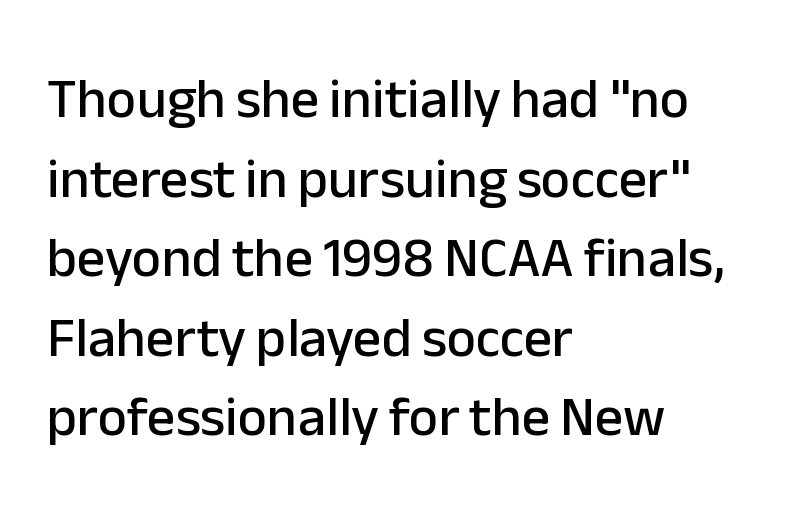
{"serif": "no", "italic": "no", "width": "normal", "stroke_contrast": "low", "x_height": "medium", "monospaced": "no", "underline": "no", "align": "left", "line_spacing": "normal", "line_spacing_ratio": 1.42, "letter_spacing": "normal", "letter_spacing_em": 0.0, "glyph_px": 56}
